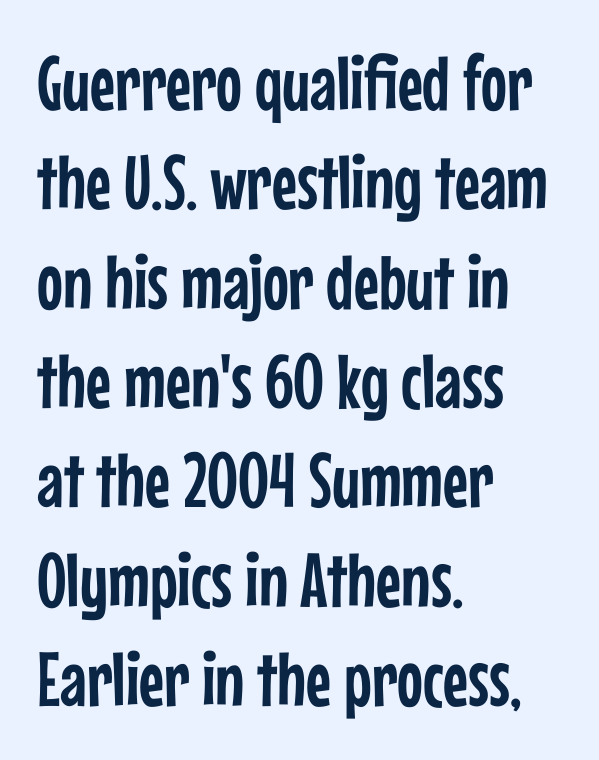
{"serif": "no", "italic": "no", "width": "condensed", "stroke_contrast": "low", "x_height": "medium", "monospaced": "no", "underline": "no", "align": "left", "line_spacing": "normal", "line_spacing_ratio": 1.29, "letter_spacing": "normal", "letter_spacing_em": 0.0, "glyph_px": 77}
